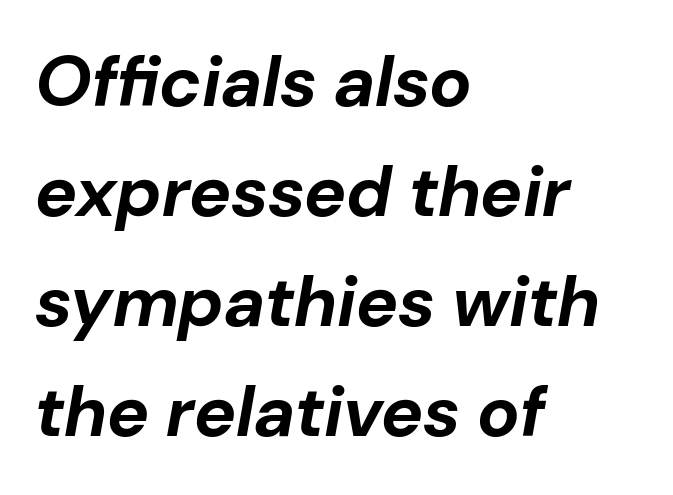
Q: Is the text bold? A: Yes.
Q: Is the text italic (slanted)? A: Yes, it leans right by about 10 degrees.
Q: Is the text underlined? A: No.
Q: How is the paragraph aligned? A: Left-aligned.
Q: Is the spacing between letters normal or unusually wide? A: Normal.
Q: Is the spacing between lines tight, normal or loose? A: Normal.
Q: Width (condensed, normal, or wide)? A: Normal.
Q: Stroke contrast? A: Low.
Q: x-height? A: Medium.
Q: Monospaced? A: No.
